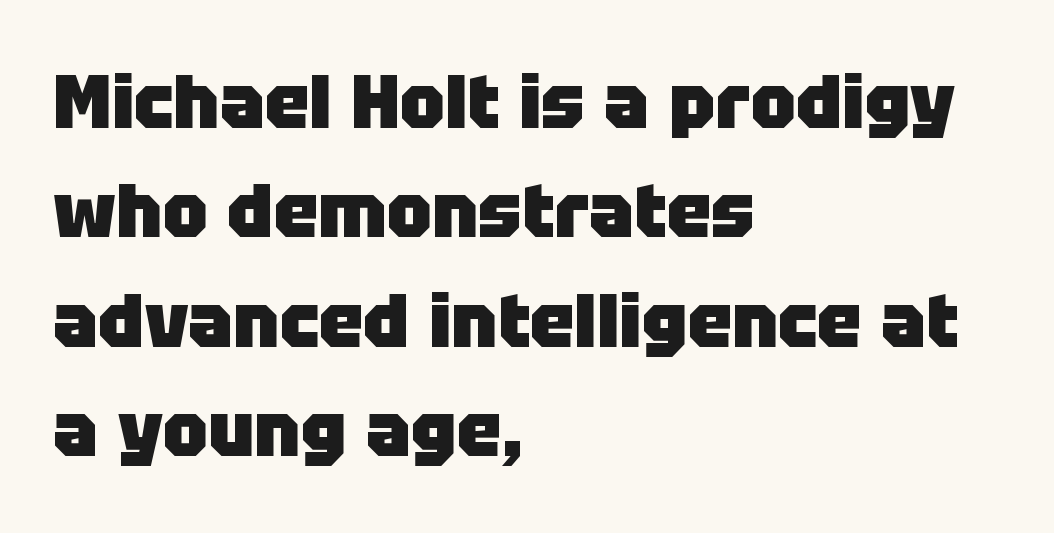
The image shows 75 px heavy sans-serif type, upright; set left-aligned, normal line spacing (1.46x), normal letter spacing, not underlined; low stroke contrast and a large x-height.
